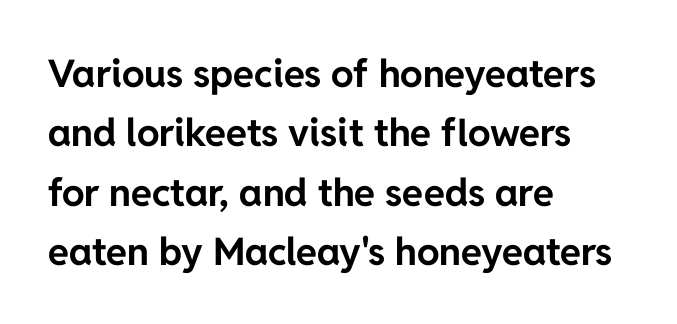
{"serif": "no", "italic": "no", "bold": "yes", "weight": "bold", "width": "normal", "stroke_contrast": "low", "x_height": "medium", "monospaced": "no", "underline": "no", "align": "left", "line_spacing": "normal", "line_spacing_ratio": 1.56, "letter_spacing": "normal", "letter_spacing_em": 0.0, "glyph_px": 38}
